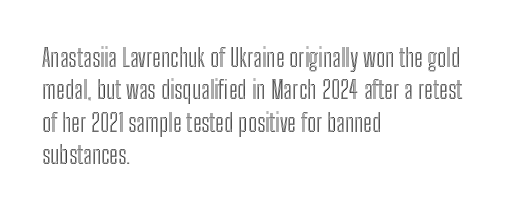
Is there much room between lines? A standard amount, neither cramped nor airy. The passage shown is not underscored anywhere. Visually the block forms a straight wall on the left and a jagged coastline on the right. The lettering holds an erect, upright posture throughout. This rendering leaves character spacing at its baseline value.
